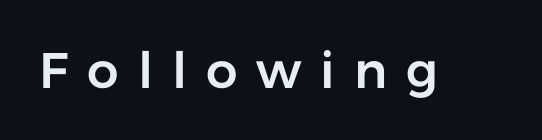
{"serif": "no", "italic": "no", "width": "normal", "stroke_contrast": "low", "x_height": "medium", "monospaced": "no", "underline": "no", "letter_spacing": "wide", "letter_spacing_em": 0.38, "glyph_px": 50}
